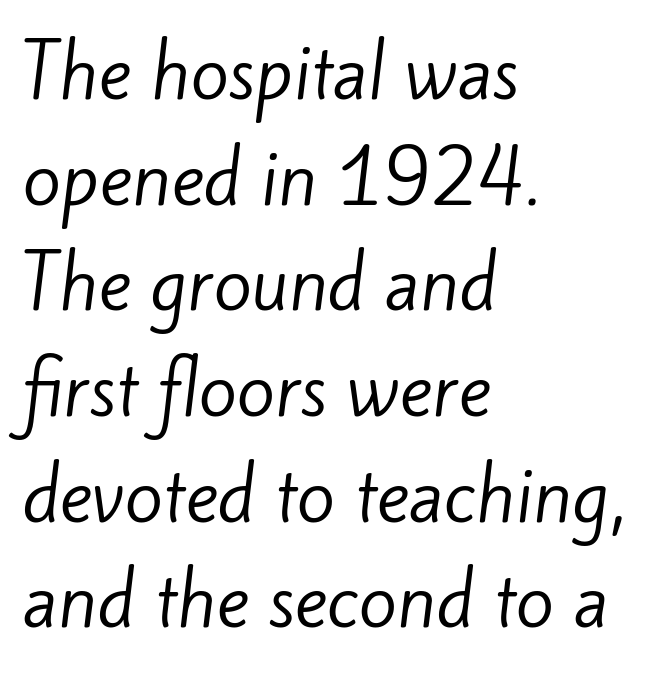
The image shows 70 px regular-weight sans-serif type; set left-aligned, normal line spacing (1.51x), normal letter spacing, not underlined; low stroke contrast and a small x-height.
